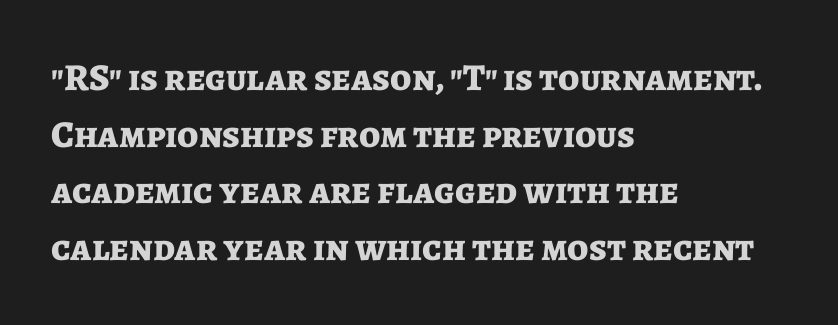
{"serif": "no", "italic": "no", "bold": "yes", "weight": "bold", "width": "normal", "stroke_contrast": "low", "x_height": "medium", "monospaced": "no", "underline": "no", "align": "left", "line_spacing": "normal", "line_spacing_ratio": 1.49, "letter_spacing": "normal", "letter_spacing_em": 0.0, "glyph_px": 38}
